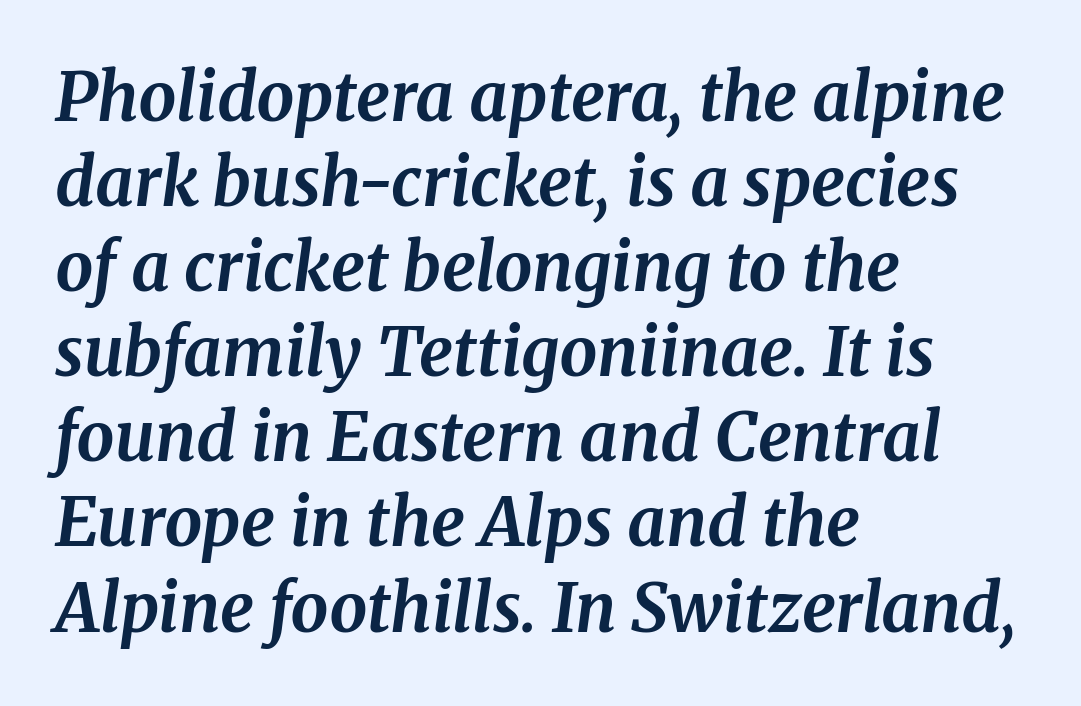
Q: Is the text bold? A: Yes.
Q: Is the text italic (slanted)? A: Yes, it leans right by about 8 degrees.
Q: Is the typeface a serif or a sans-serif typeface? A: Serif.
Q: Is the text underlined? A: No.
Q: How is the paragraph aligned? A: Left-aligned.
Q: Is the spacing between letters normal or unusually wide? A: Normal.
Q: Is the spacing between lines tight, normal or loose? A: Normal.
Q: Width (condensed, normal, or wide)? A: Normal.
Q: Stroke contrast? A: Medium.
Q: x-height? A: Medium.
Q: Monospaced? A: No.
